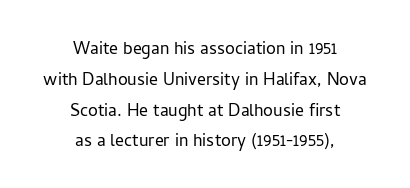
{"italic": "no", "bold": "no", "underline": "no", "align": "center", "line_spacing": "normal", "line_spacing_ratio": 1.4, "letter_spacing": "normal", "letter_spacing_em": 0.0, "glyph_px": 22}
